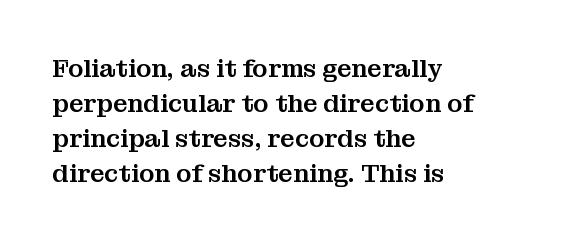
{"italic": "no", "underline": "no", "align": "left", "line_spacing": "normal", "line_spacing_ratio": 1.4, "letter_spacing": "normal", "letter_spacing_em": 0.0, "glyph_px": 25}
